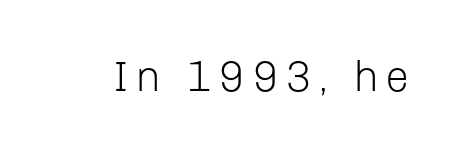
The image shows 43 px light sans-serif type, upright; set not underlined; low stroke contrast and a medium x-height.
